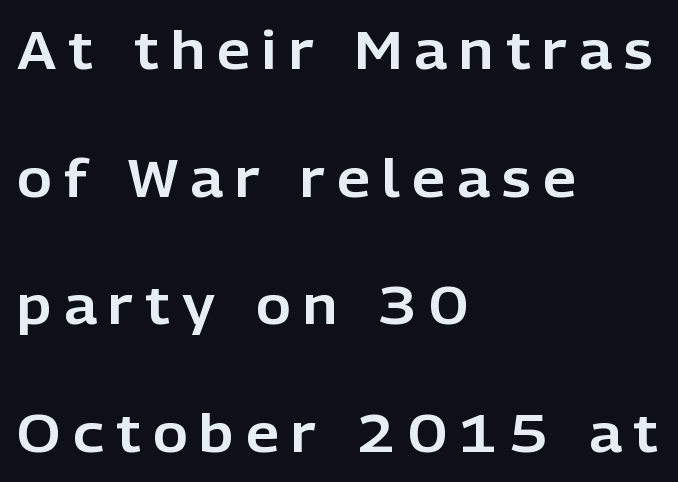
Q: Is the text italic (slanted)? A: No, it is upright.
Q: Is the typeface a serif or a sans-serif typeface? A: Sans-serif.
Q: Is the text underlined? A: No.
Q: How is the paragraph aligned? A: Left-aligned.
Q: Is the spacing between letters normal or unusually wide? A: Unusually wide.
Q: Is the spacing between lines tight, normal or loose? A: Loose.
Q: Width (condensed, normal, or wide)? A: Normal.
Q: Stroke contrast? A: Low.
Q: x-height? A: Medium.
Q: Monospaced? A: No.
